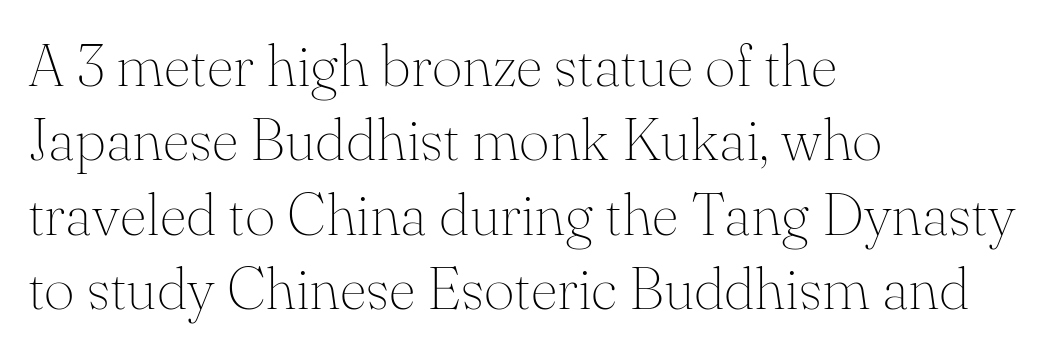
{"serif": "yes", "italic": "no", "bold": "no", "weight": "thin", "width": "normal", "stroke_contrast": "medium", "x_height": "small", "monospaced": "no", "underline": "no", "align": "left", "line_spacing": "normal", "line_spacing_ratio": 1.26, "letter_spacing": "normal", "letter_spacing_em": 0.0, "glyph_px": 59}
